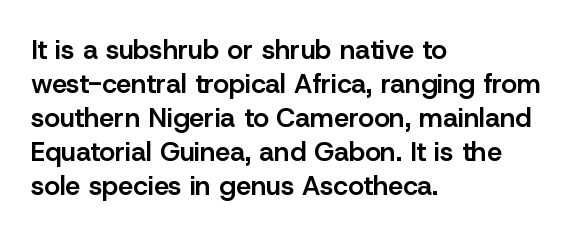
The type sits square on the baseline with zero lean. A clean baseline with only descenders dipping below it. This sample is left-justified, so line endings fall wherever the words run out. Characters follow at the spacing the type designer built in. The font is running at a semibold setting, under full bold. This block has exactly the height ordinary leading produces.
